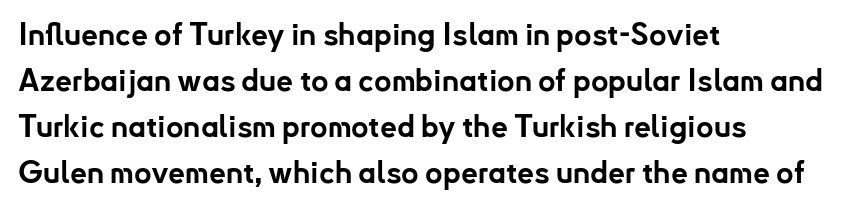
Which margin do the lines hug? The left one — the right edge is uneven. The leading is moderate, giving the passage an even texture. You could not count columns in this text — the font is proportionally spaced. The gap between lines stays unmarked. Letterform terminals end flat and unadorned throughout the passage.
